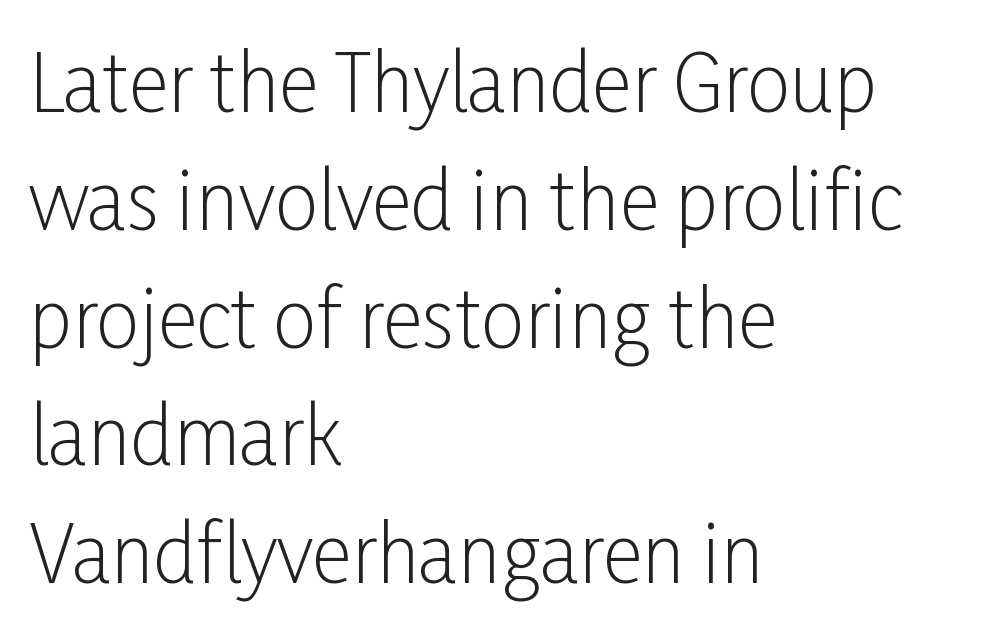
The image shows 78 px light, condensed sans-serif type, upright; set left-aligned, normal line spacing (1.51x), normal letter spacing, not underlined; low stroke contrast and a medium x-height.
